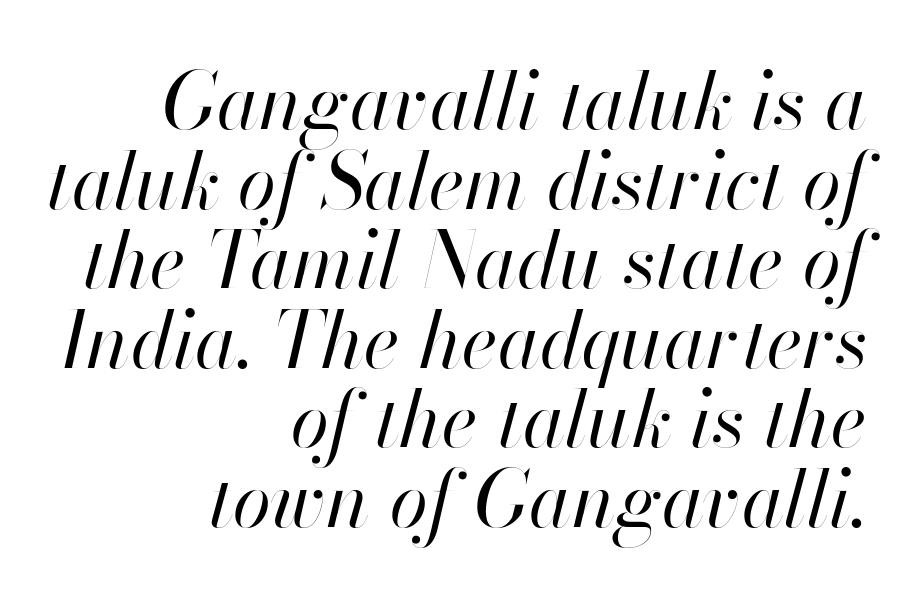
Q: Is the text bold? A: No.
Q: Is the text italic (slanted)? A: Yes, it leans right by about 13 degrees.
Q: Is the text underlined? A: No.
Q: How is the paragraph aligned? A: Right-aligned.
Q: Is the spacing between letters normal or unusually wide? A: Normal.
Q: Is the spacing between lines tight, normal or loose? A: Tight.
Q: Width (condensed, normal, or wide)? A: Normal.
Q: Stroke contrast? A: High.
Q: x-height? A: Small.
Q: Monospaced? A: No.
